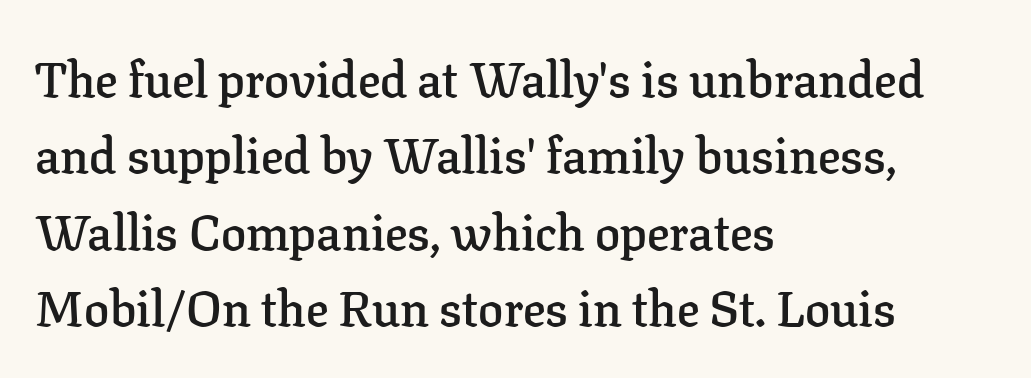
{"serif": "yes", "italic": "no", "bold": "semi", "weight": "semibold", "width": "normal", "stroke_contrast": "low", "x_height": "medium", "monospaced": "no", "underline": "no", "align": "left", "line_spacing": "normal", "line_spacing_ratio": 1.53, "letter_spacing": "normal", "letter_spacing_em": 0.0, "glyph_px": 50}
